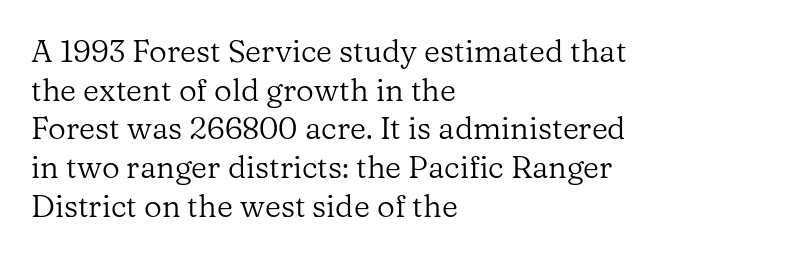
The image shows 31 px regular-weight serif type, upright; set left-aligned, normal line spacing (1.25x), normal letter spacing, not underlined; low stroke contrast and a medium x-height.
